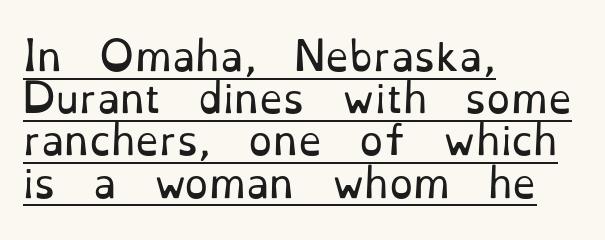
Unlike italic type, these characters show no tilt at all. Emphasis is given by a line drawn under the lettering. Stems and bowls with no extra thickness — not bold. The lines are quadded left. The space between consecutive lines is stingy.
